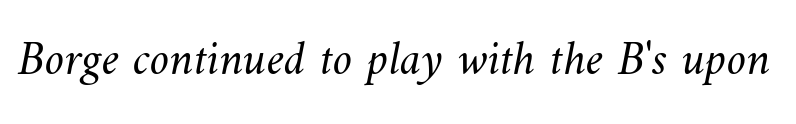
Q: Is the text bold? A: No.
Q: Is the text underlined? A: No.
Q: Is the spacing between letters normal or unusually wide? A: Normal.
Q: Width (condensed, normal, or wide)? A: Normal.
Q: Stroke contrast? A: Medium.
Q: x-height? A: Small.
Q: Monospaced? A: No.
